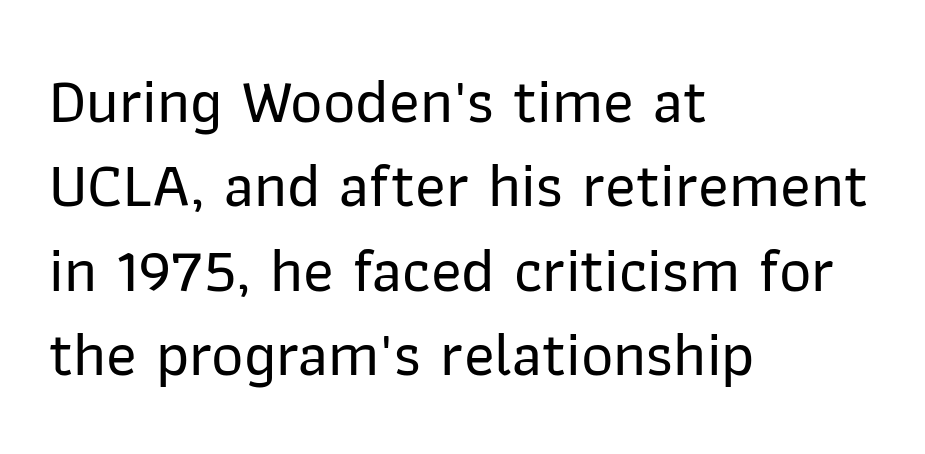
{"serif": "no", "italic": "no", "width": "normal", "stroke_contrast": "low", "x_height": "medium", "monospaced": "no", "underline": "no", "align": "left", "line_spacing": "normal", "line_spacing_ratio": 1.34, "letter_spacing": "normal", "letter_spacing_em": 0.0, "glyph_px": 63}
